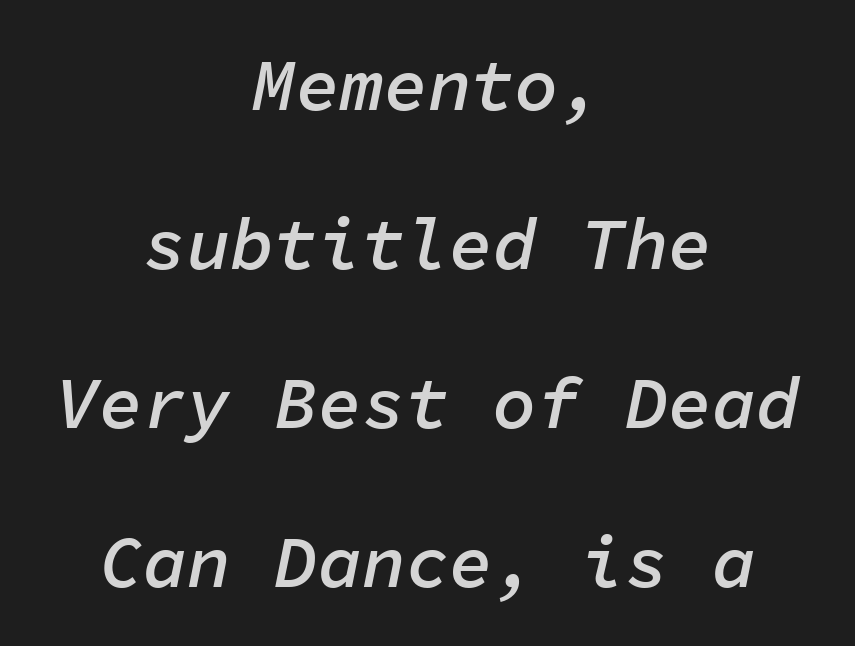
The typesetter chose a symmetrical, centered arrangement here. This sample has the even, mechanical cadence of fixed-width lettering. Students, note that the glyphs here touch the page at normal intervals. Clear beneath every line of the passage.
